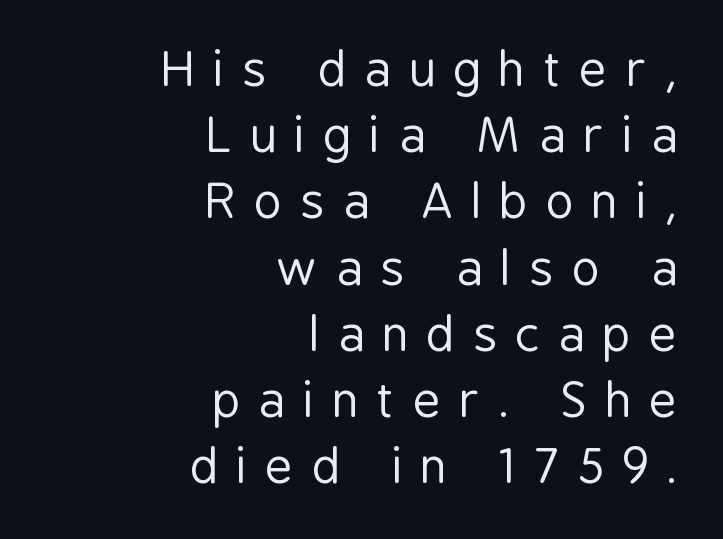
Q: Is the text bold? A: No.
Q: Is the text italic (slanted)? A: No, it is upright.
Q: Is the typeface a serif or a sans-serif typeface? A: Sans-serif.
Q: Is the text underlined? A: No.
Q: How is the paragraph aligned? A: Right-aligned.
Q: Is the spacing between letters normal or unusually wide? A: Unusually wide.
Q: Is the spacing between lines tight, normal or loose? A: Normal.
Q: Width (condensed, normal, or wide)? A: Condensed.
Q: Stroke contrast? A: Low.
Q: x-height? A: Medium.
Q: Monospaced? A: No.
